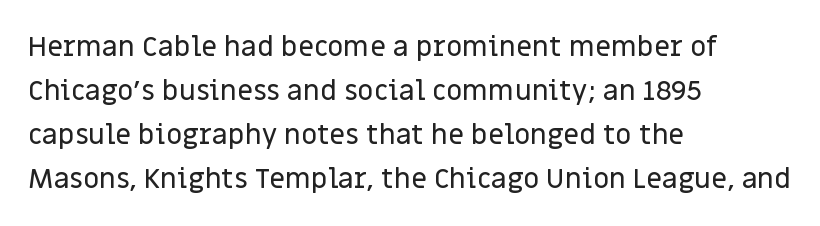
Q: Is the text italic (slanted)? A: No, it is upright.
Q: Is the typeface a serif or a sans-serif typeface? A: Sans-serif.
Q: Is the text underlined? A: No.
Q: How is the paragraph aligned? A: Left-aligned.
Q: Is the spacing between letters normal or unusually wide? A: Normal.
Q: Is the spacing between lines tight, normal or loose? A: Normal.
Q: Width (condensed, normal, or wide)? A: Normal.
Q: Stroke contrast? A: Low.
Q: x-height? A: Large.
Q: Monospaced? A: No.
